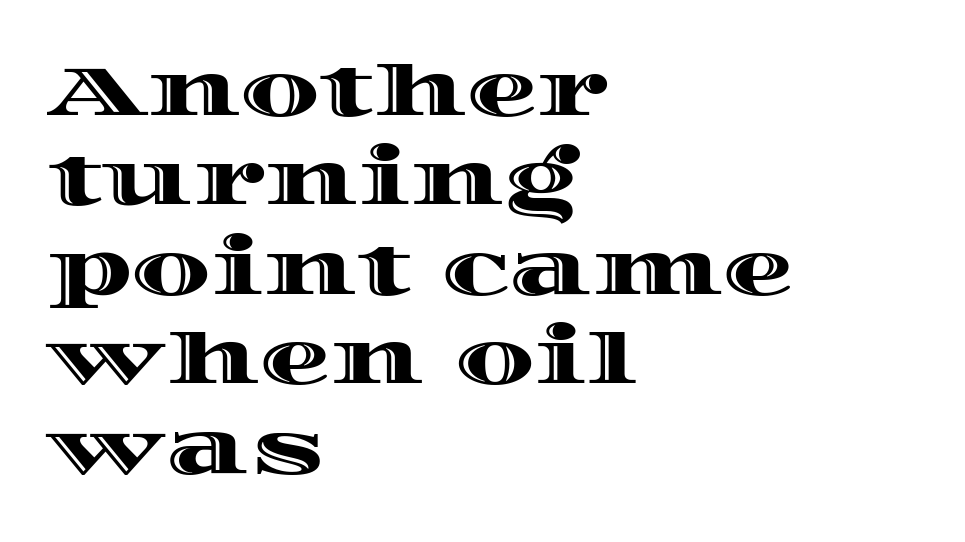
The image shows 71 px wide type, upright; set left-aligned, normal line spacing (1.26x), normal letter spacing, not underlined; a large x-height.
